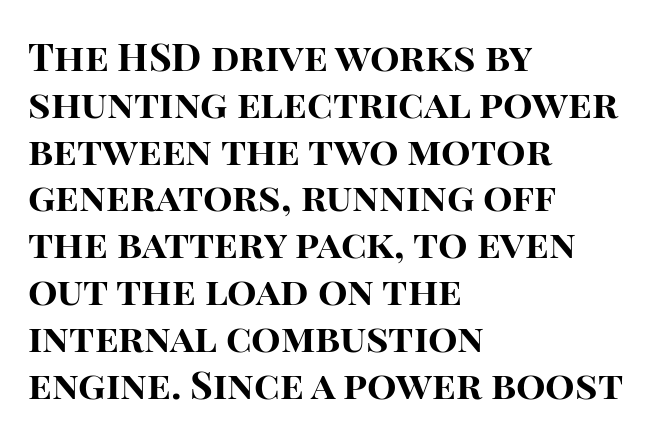
{"serif": "no", "italic": "no", "bold": "yes", "weight": "bold", "width": "normal", "stroke_contrast": "high", "x_height": "large", "monospaced": "no", "underline": "no", "align": "left", "line_spacing_ratio": 1.2, "letter_spacing": "normal", "letter_spacing_em": 0.0, "glyph_px": 39}
